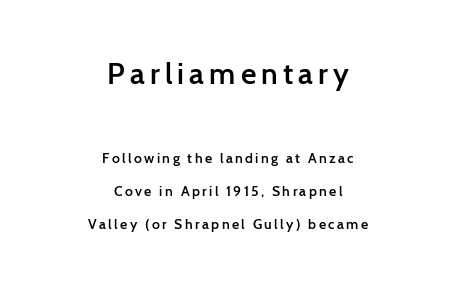
Q: Is the text bold? A: Semi-bold.
Q: Is the text italic (slanted)? A: No, it is upright.
Q: Is the typeface a serif or a sans-serif typeface? A: Sans-serif.
Q: Is the text underlined? A: No.
Q: How is the paragraph aligned? A: Centered.
Q: Is the spacing between lines tight, normal or loose? A: Loose.
Q: Which block of text is set in a larger size, the first (top) or the second (bottom)? A: The first (top) one.
Q: Width (condensed, normal, or wide)? A: Normal.
Q: Stroke contrast? A: Low.
Q: x-height? A: Medium.
Q: Monospaced? A: No.
